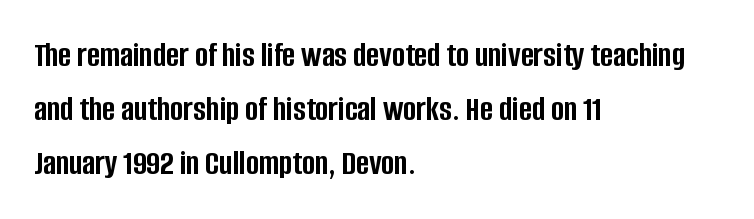
The image shows 35 px semibold, condensed sans-serif type, upright; set left-aligned, normal line spacing (1.54x), normal letter spacing, not underlined; low stroke contrast and a large x-height.
